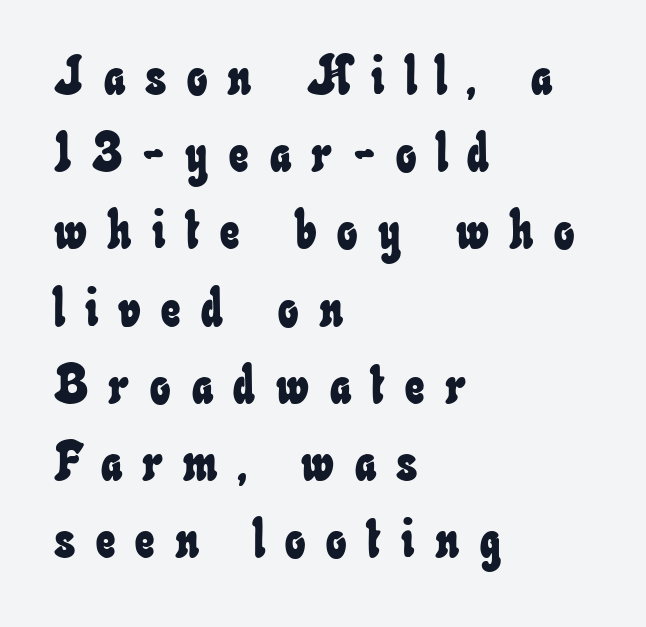
Display-style spreading of the glyphs; the letterfit is very open. Interline gaps are of average width in this sample. Where is the straight margin? On the left. The passage shown is typed in a proportional face where columns would drift. The space beneath each line is pristine and unruled.
